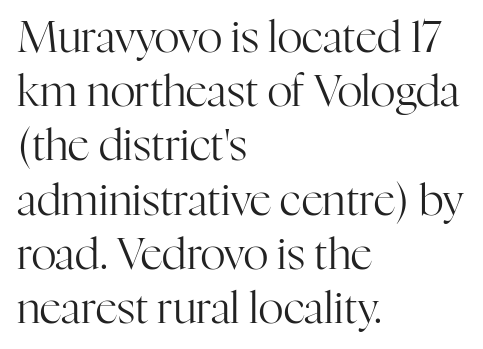
Q: Is the text bold? A: No.
Q: Is the text italic (slanted)? A: No, it is upright.
Q: Is the typeface a serif or a sans-serif typeface? A: Serif.
Q: Is the text underlined? A: No.
Q: How is the paragraph aligned? A: Left-aligned.
Q: Is the spacing between letters normal or unusually wide? A: Normal.
Q: Is the spacing between lines tight, normal or loose? A: Normal.
Q: Width (condensed, normal, or wide)? A: Normal.
Q: Stroke contrast? A: High.
Q: x-height? A: Medium.
Q: Monospaced? A: No.
